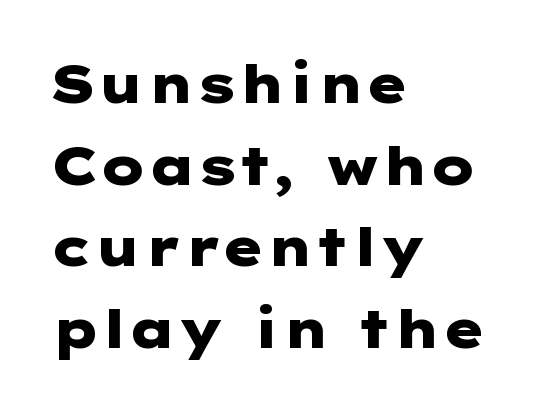
Standard letterfit; no display-style spreading of the glyphs. The designer went with a sans here, leaving each stem footless. Is the type bold? Yes — the strokes are clearly thick and heavy. The letters stand upright; this is a roman face. Honestly, the row spacing looks completely unremarkable.
